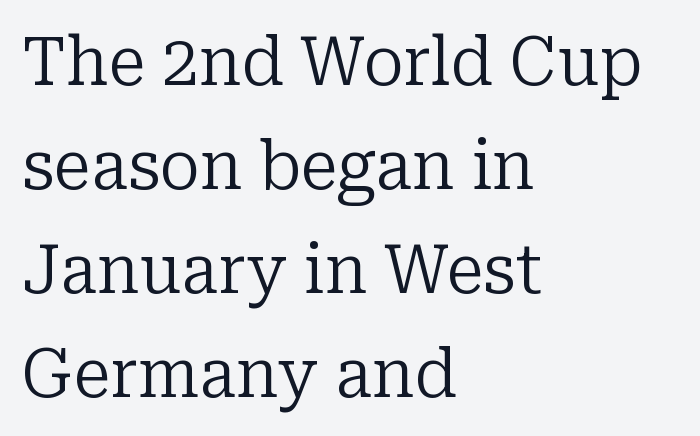
{"serif": "yes", "italic": "no", "bold": "no", "weight": "regular", "width": "normal", "stroke_contrast": "low", "x_height": "medium", "monospaced": "no", "underline": "no", "align": "left", "line_spacing": "normal", "line_spacing_ratio": 1.55, "letter_spacing": "normal", "letter_spacing_em": 0.0, "glyph_px": 67}
